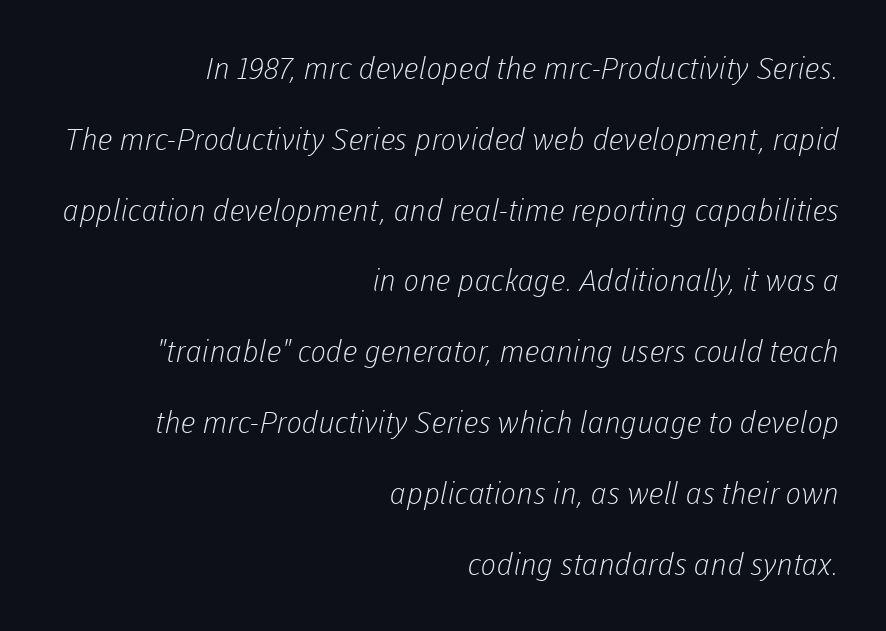
No feet cap the strokes, marking this as sans-serif type. In CSS terms this would be text-align: right. A typesetter would call this zero additional tracking. A quiet, ordinary-to-light weight characterises the typeface. You could fit nearly another row in the gap between these rows. Do the characters align in a grid? No, the font is proportional.
